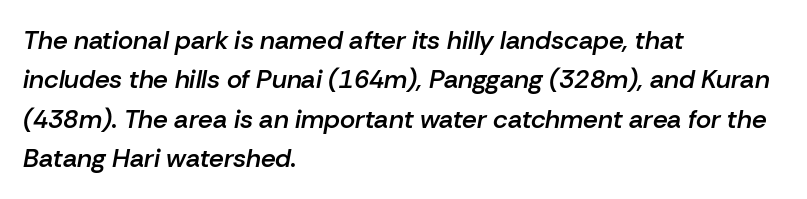
The image shows 26 px text type, italic (leaning right); set left-aligned, normal line spacing (1.51x), normal letter spacing, not underlined.
